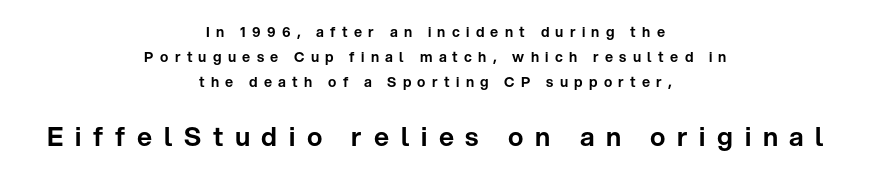
{"italic": "no", "underline": "no", "align": "center", "line_spacing_ratio": 1.78, "letter_spacing": "wide", "letter_spacing_em": 0.45, "larger_block": "second", "size_ratio": 1.86, "glyph_px": 26}
